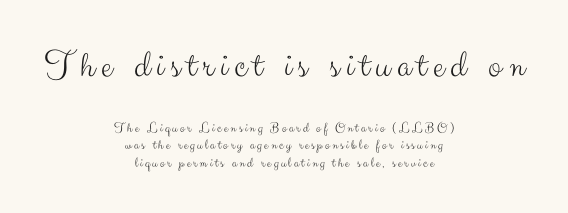
Ink coverage per letter is moderate at most. The face used here is proportionally spaced, like ordinary book or web type. Stroke terminals: plain, sans-serif.
